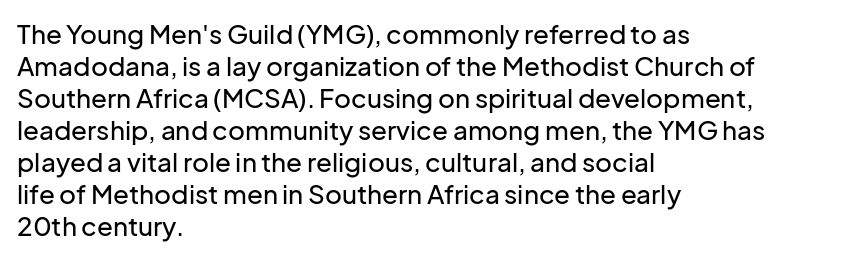
{"italic": "no", "underline": "no", "align": "left", "line_spacing_ratio": 1.23, "letter_spacing": "normal", "letter_spacing_em": 0.0, "glyph_px": 26}
